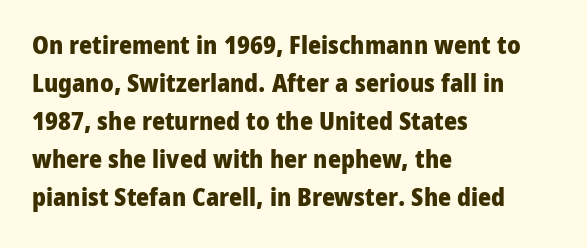
The image shows 25 px bold type, upright; set left-aligned, normal line spacing (1.52x), normal letter spacing, not underlined.
